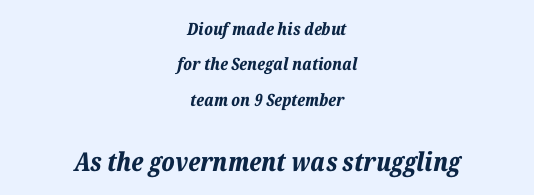
The specimen omits any rule beneath the text block's lines. Bold? Absolutely — the strokes are thick and heavy. Each line is balanced around a shared central axis. You could fit nearly another row in the gap between these rows. Note: smaller setting up top, larger setting below.
